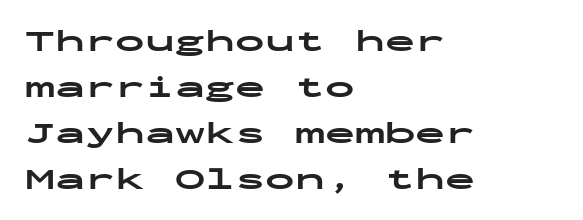
Q: Is the text bold? A: Yes.
Q: Is the text italic (slanted)? A: No, it is upright.
Q: Is the typeface a serif or a sans-serif typeface? A: Sans-serif.
Q: Is the text underlined? A: No.
Q: How is the paragraph aligned? A: Left-aligned.
Q: Is the spacing between letters normal or unusually wide? A: Normal.
Q: Is the spacing between lines tight, normal or loose? A: Normal.
Q: Width (condensed, normal, or wide)? A: Wide.
Q: Stroke contrast? A: Low.
Q: x-height? A: Medium.
Q: Monospaced? A: Yes.
